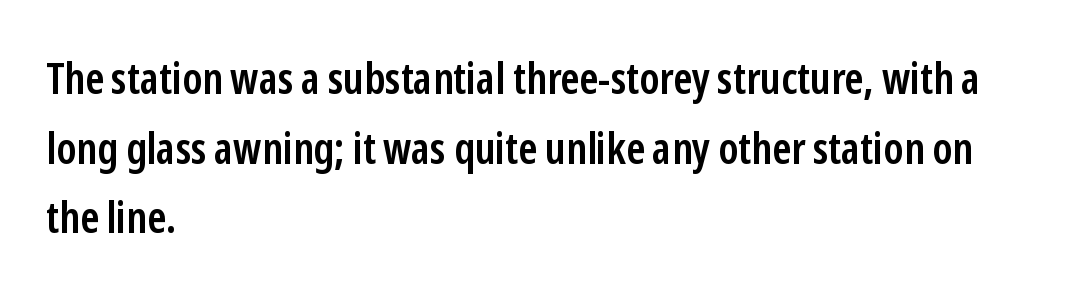
The image shows 44 px semibold, condensed sans-serif type, upright; set left-aligned, normal line spacing (1.58x), normal letter spacing, not underlined; low stroke contrast and a medium x-height.
